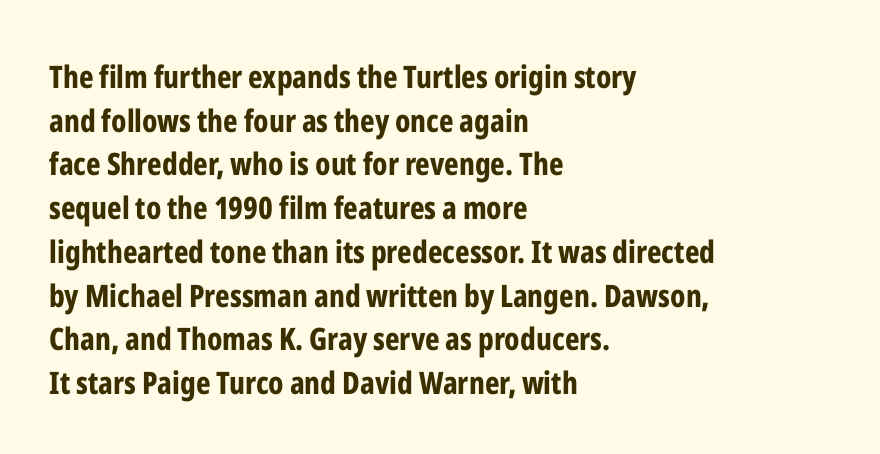
Q: Is the text bold? A: Yes.
Q: Is the text italic (slanted)? A: No, it is upright.
Q: Is the typeface a serif or a sans-serif typeface? A: Sans-serif.
Q: Is the text underlined? A: No.
Q: How is the paragraph aligned? A: Left-aligned.
Q: Is the spacing between letters normal or unusually wide? A: Normal.
Q: Is the spacing between lines tight, normal or loose? A: Normal.
Q: Width (condensed, normal, or wide)? A: Condensed.
Q: Stroke contrast? A: Low.
Q: x-height? A: Medium.
Q: Monospaced? A: No.
